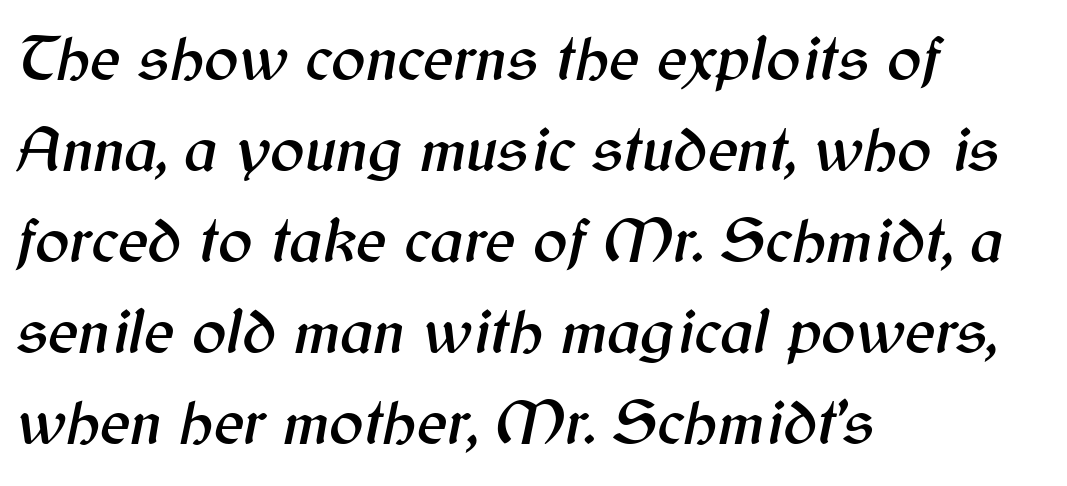
The strip under each line holds only bare page. A student would call this left alignment; a typographer would say flush left, rag right. Look at the tracking — it's just the regular setting, nothing added. Leading matches the norm, producing a regular column. Here the designer chose a conventional face with non-uniform glyph widths.
